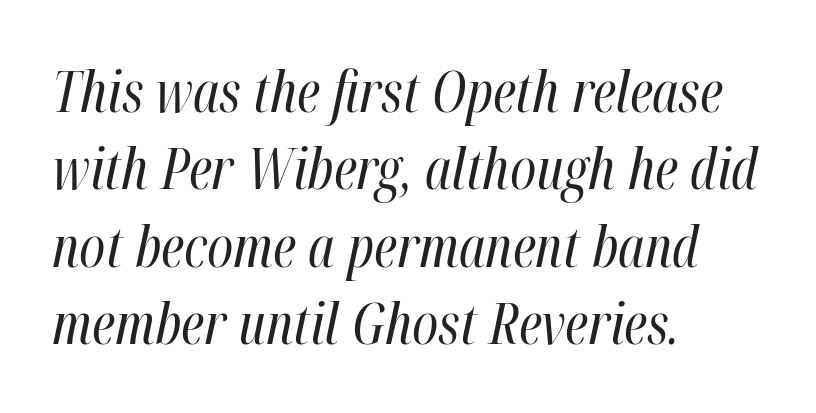
The image shows 56 px regular-weight, condensed type, italic (leaning right); set left-aligned, normal line spacing (1.38x), normal letter spacing, not underlined; high stroke contrast and a medium x-height.
